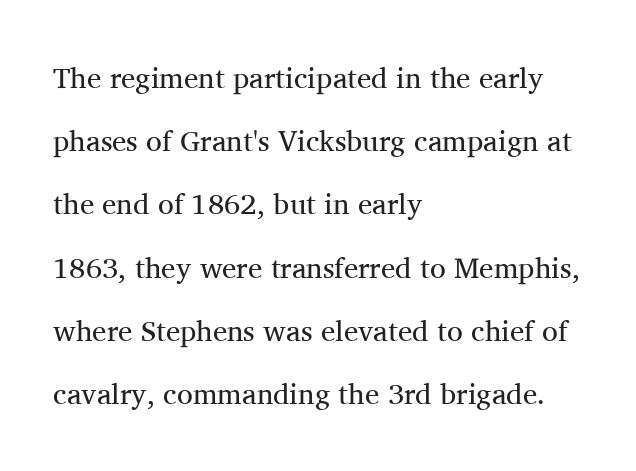
Q: Is the text bold? A: No.
Q: Is the text italic (slanted)? A: No, it is upright.
Q: Is the typeface a serif or a sans-serif typeface? A: Serif.
Q: Is the text underlined? A: No.
Q: How is the paragraph aligned? A: Left-aligned.
Q: Is the spacing between letters normal or unusually wide? A: Normal.
Q: Is the spacing between lines tight, normal or loose? A: Loose.
Q: Width (condensed, normal, or wide)? A: Normal.
Q: Stroke contrast? A: Medium.
Q: x-height? A: Medium.
Q: Monospaced? A: No.
